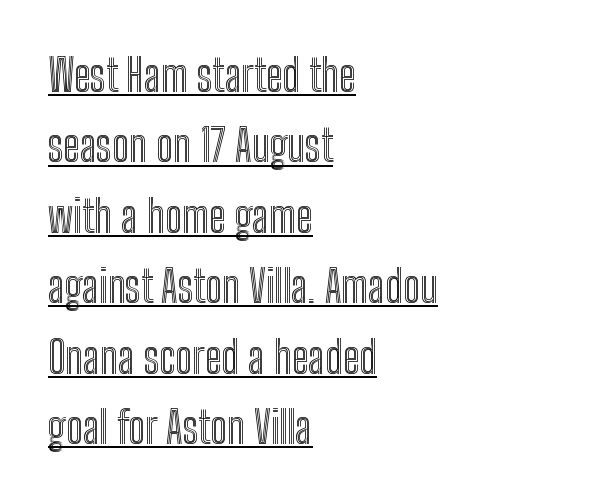
The letters sit at their default tracking, neither squeezed nor spread. Note the varied advance widths — an 'i' is clearly narrower than an 'm'. Casual observation: everything's shoved over to the left. Tall strokes in this sample are plumb rather than angled. A typographer would call this underscored text. Reading down the column, the eye jumps a familiar distance to each next line.
